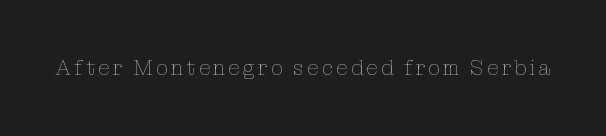
{"italic": "no", "bold": "no", "underline": "no", "glyph_px": 21}
